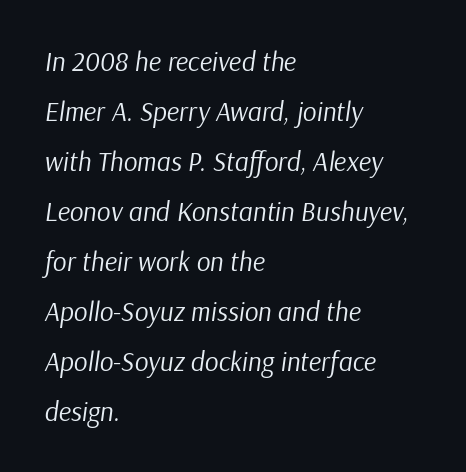
Q: Is the text bold? A: No.
Q: Is the text italic (slanted)? A: Yes, it leans right by about 9 degrees.
Q: Is the text underlined? A: No.
Q: How is the paragraph aligned? A: Left-aligned.
Q: Is the spacing between letters normal or unusually wide? A: Normal.
